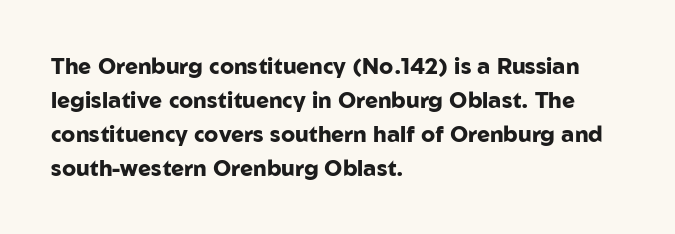
The image shows 22 px bold type, upright; set left-aligned, normal line spacing (1.55x), normal letter spacing, not underlined.
